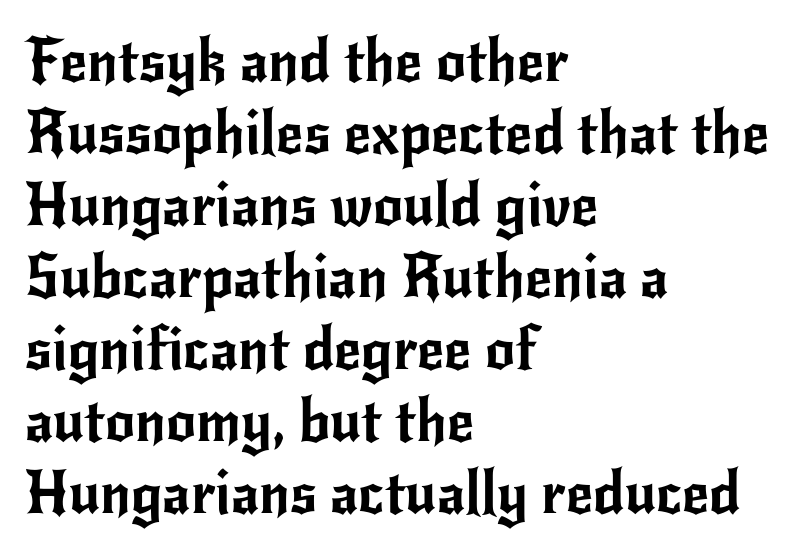
A typesetter would label this face a sans. The words here are not underlined. You could not count columns in this text — the font is proportionally spaced. Reading down the block, your eye returns to a fixed left position each line. Standard letterfit; no display-style spreading of the glyphs. The letters stand straight up with perfectly vertical stems.
